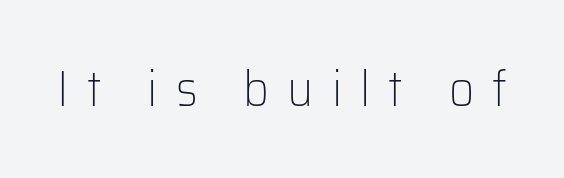
{"serif": "no", "italic": "no", "bold": "no", "weight": "light", "width": "normal", "stroke_contrast": "low", "x_height": "medium", "monospaced": "no", "underline": "no", "letter_spacing": "wide", "letter_spacing_em": 0.37, "glyph_px": 49}
